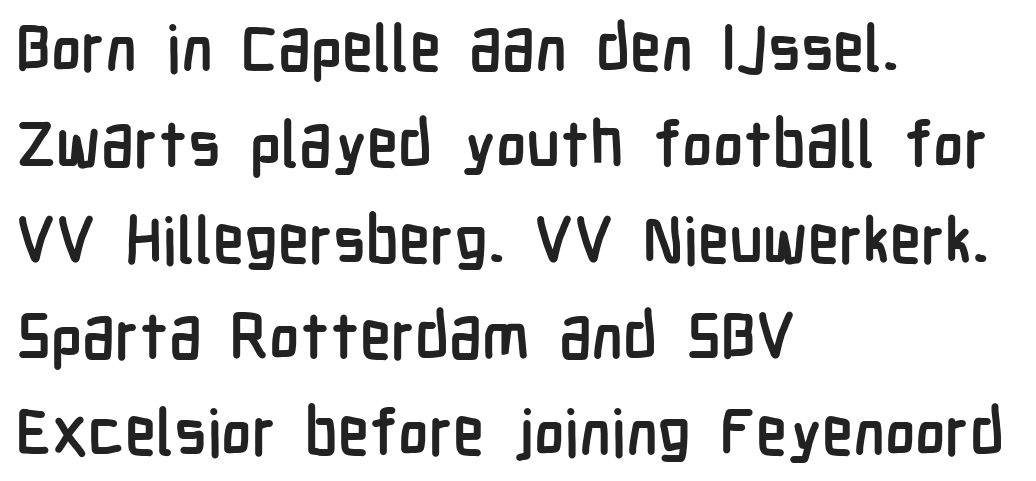
Q: Is the text bold? A: Yes.
Q: Is the text italic (slanted)? A: No, it is upright.
Q: Is the typeface a serif or a sans-serif typeface? A: Sans-serif.
Q: Is the text underlined? A: No.
Q: How is the paragraph aligned? A: Left-aligned.
Q: Is the spacing between letters normal or unusually wide? A: Normal.
Q: Is the spacing between lines tight, normal or loose? A: Normal.
Q: Width (condensed, normal, or wide)? A: Condensed.
Q: Stroke contrast? A: Low.
Q: x-height? A: Medium.
Q: Monospaced? A: No.
